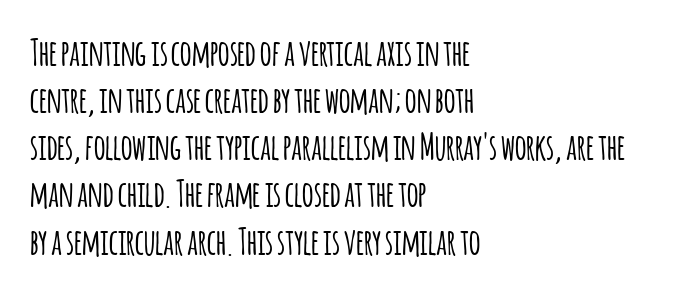
{"serif": "no", "italic": "no", "width": "condensed", "stroke_contrast": "low", "x_height": "large", "monospaced": "no", "underline": "no", "align": "left", "line_spacing": "normal", "line_spacing_ratio": 1.31, "letter_spacing": "normal", "letter_spacing_em": 0.0, "glyph_px": 36}
